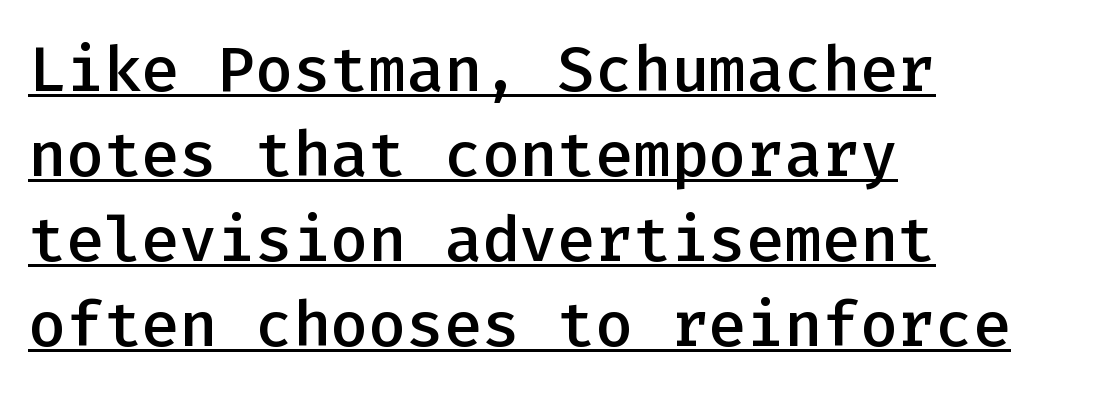
{"serif": "no", "italic": "no", "bold": "semi", "weight": "semibold", "width": "normal", "stroke_contrast": "low", "x_height": "medium", "monospaced": "yes", "underline": "yes", "align": "left", "line_spacing": "normal", "line_spacing_ratio": 1.35, "letter_spacing": "normal", "letter_spacing_em": 0.0, "glyph_px": 63}
